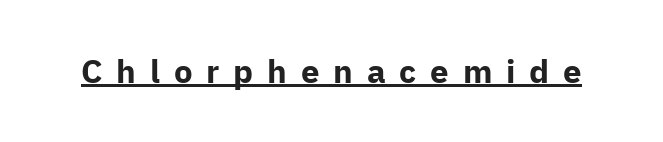
{"serif": "no", "italic": "no", "bold": "yes", "weight": "bold", "width": "normal", "stroke_contrast": "low", "x_height": "medium", "monospaced": "no", "underline": "yes", "letter_spacing": "wide", "letter_spacing_em": 0.42, "glyph_px": 33}
